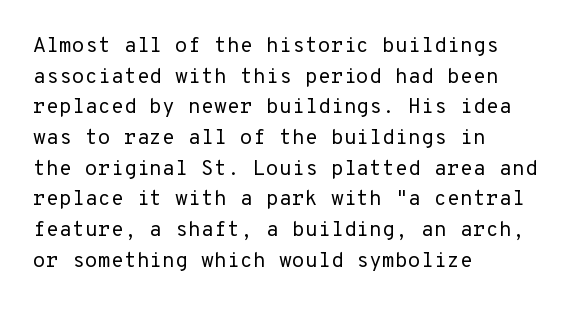
Q: Is the text bold? A: No.
Q: Is the text italic (slanted)? A: No, it is upright.
Q: Is the text underlined? A: No.
Q: How is the paragraph aligned? A: Left-aligned.
Q: Is the spacing between letters normal or unusually wide? A: Normal.
Q: Is the spacing between lines tight, normal or loose? A: Normal.
